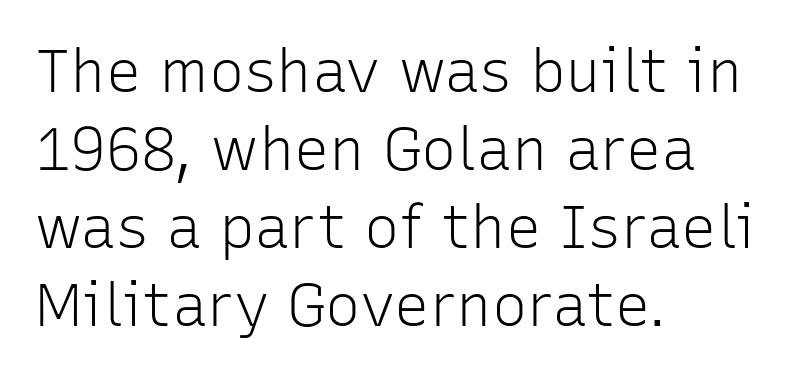
The image shows 59 px light sans-serif type, upright; set left-aligned, normal line spacing (1.32x), normal letter spacing, not underlined; low stroke contrast and a medium x-height.
